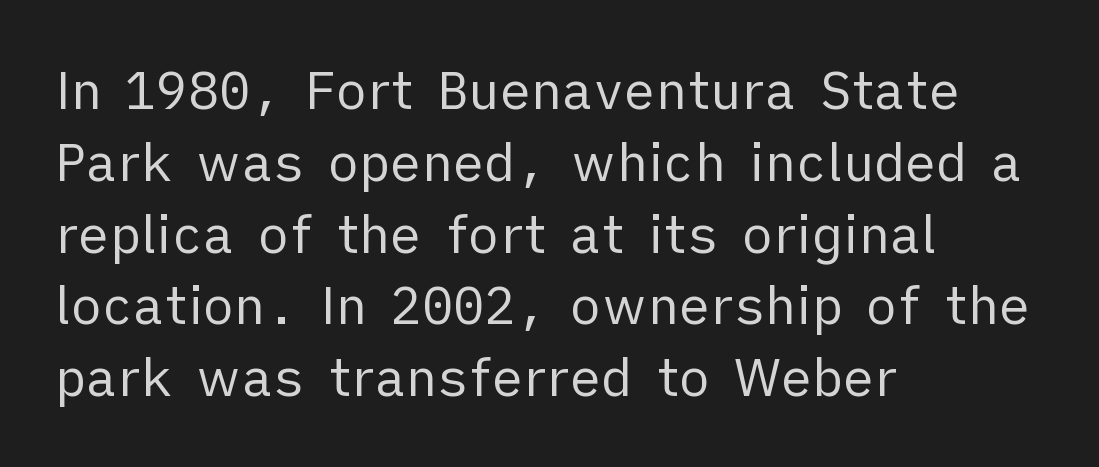
The compositor pushed each line to the left boundary. You can tell it's not italic because the verticals are truly vertical. This rendering features lettering with no underline. One glance says typical: line gaps are just what's usual.
